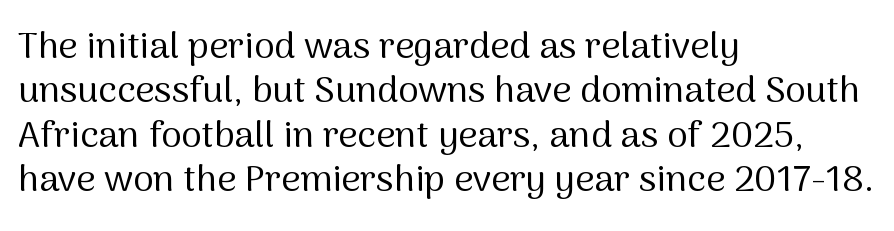
The image shows 37 px regular-weight sans-serif type, upright; set left-aligned, line spacing 1.2x, normal letter spacing, not underlined; medium stroke contrast and a medium x-height.
